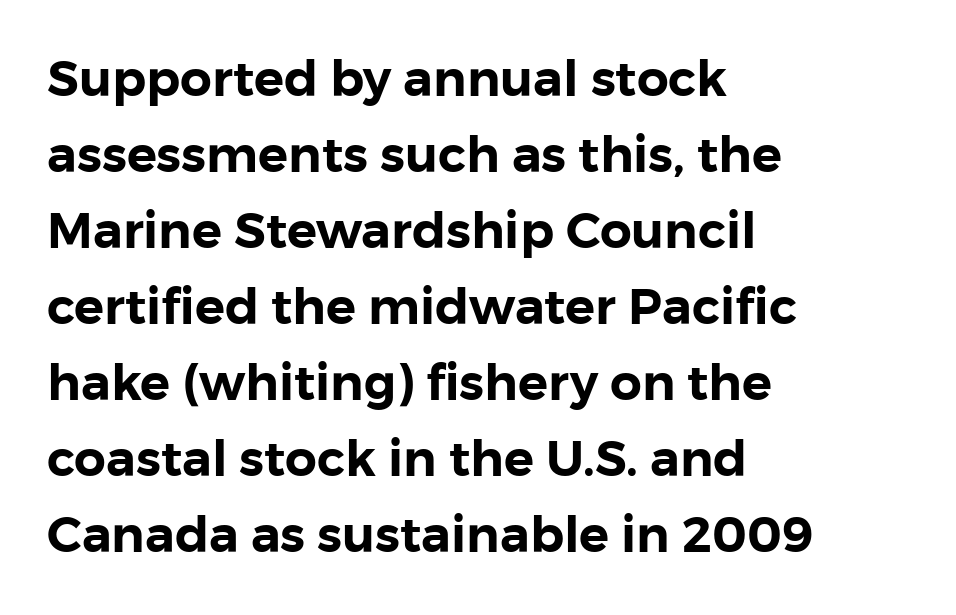
Note the varied advance widths — an 'i' is clearly narrower than an 'm'. A sans-serif font was chosen for this passage. Upright lettering throughout. Spacing between characters is what you'd get straight out of the box.
